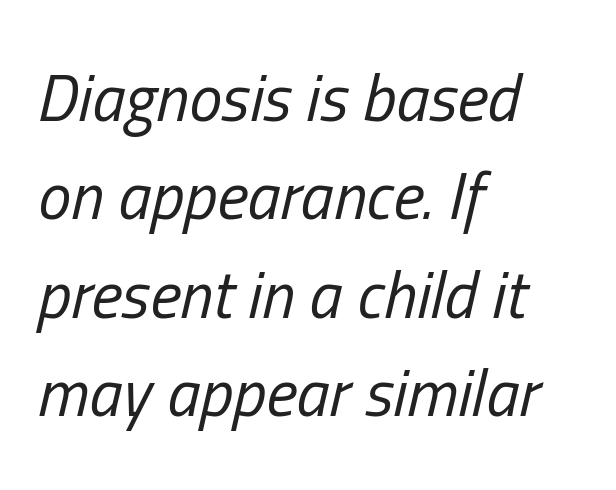
The image shows 66 px regular-weight, condensed type, italic (leaning right); set left-aligned, normal line spacing (1.49x), normal letter spacing, not underlined; low stroke contrast and a medium x-height.
